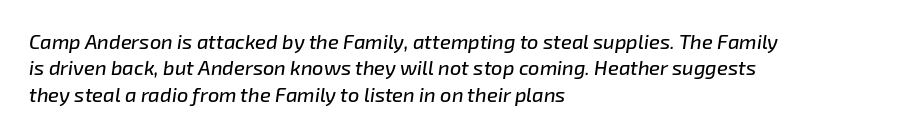
The image shows 20 px text type, italic (leaning right); set left-aligned, normal line spacing (1.32x), normal letter spacing, not underlined.
